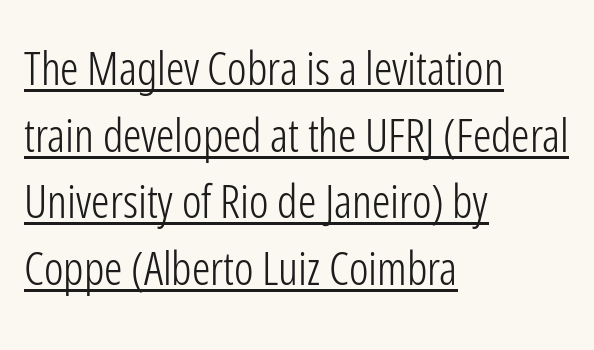
Q: Is the text bold? A: No.
Q: Is the text italic (slanted)? A: No, it is upright.
Q: Is the typeface a serif or a sans-serif typeface? A: Sans-serif.
Q: Is the text underlined? A: Yes.
Q: How is the paragraph aligned? A: Left-aligned.
Q: Is the spacing between letters normal or unusually wide? A: Normal.
Q: Is the spacing between lines tight, normal or loose? A: Normal.
Q: Width (condensed, normal, or wide)? A: Condensed.
Q: Stroke contrast? A: Low.
Q: x-height? A: Medium.
Q: Monospaced? A: No.
